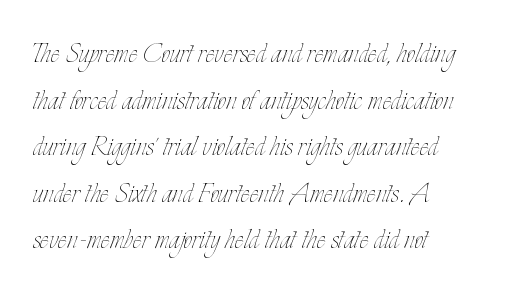
Q: Is the text bold? A: No.
Q: Is the text italic (slanted)? A: Yes.
Q: Is the text underlined? A: No.
Q: How is the paragraph aligned? A: Left-aligned.
Q: Is the spacing between letters normal or unusually wide? A: Normal.
Q: Is the spacing between lines tight, normal or loose? A: Normal.
Q: Width (condensed, normal, or wide)? A: Condensed.
Q: Stroke contrast? A: Low.
Q: x-height? A: Small.
Q: Monospaced? A: No.
